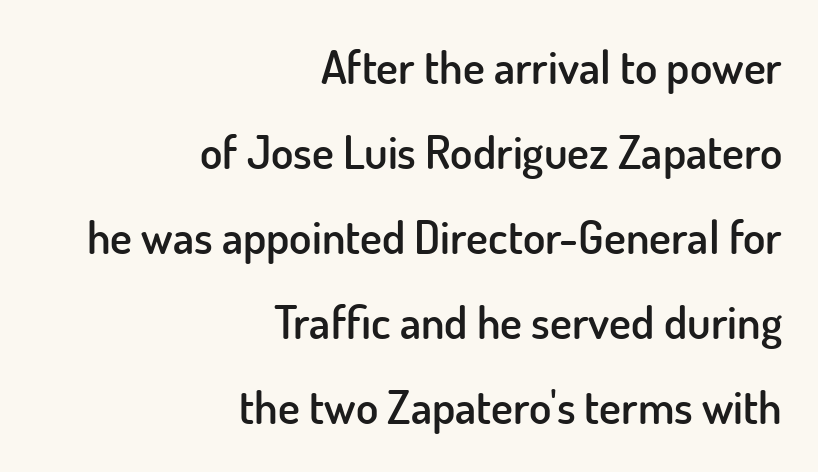
{"serif": "no", "italic": "no", "bold": "semi", "weight": "semibold", "width": "normal", "stroke_contrast": "low", "x_height": "small", "monospaced": "no", "underline": "no", "align": "right", "line_spacing_ratio": 1.85, "letter_spacing": "normal", "letter_spacing_em": 0.0, "glyph_px": 46}
